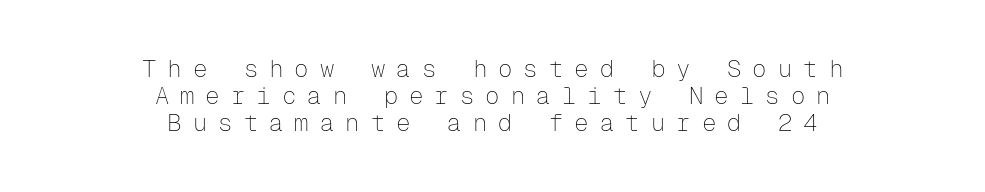
Ink coverage per letter is moderate at most. Decoration check: the copy has no underline. Short note: letters widely spaced. The lines are packed closely together with very little leading. A roman cut, with each character standing at attention. Centered paragraph, ragged on both sides.
